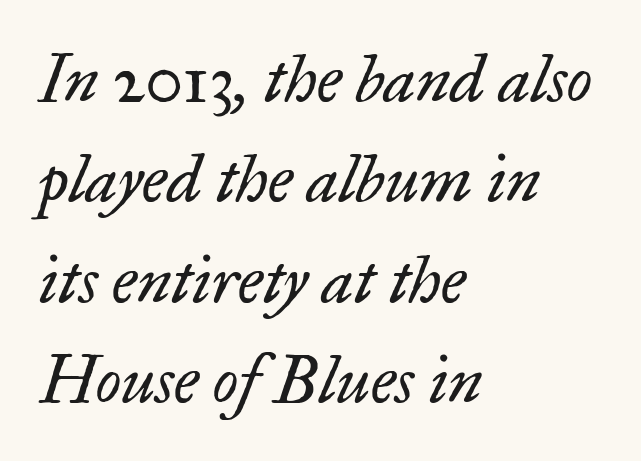
The image shows 66 px regular-weight serif type, italic (leaning right); set left-aligned, normal line spacing (1.52x), normal letter spacing, not underlined; low stroke contrast and a small x-height.
